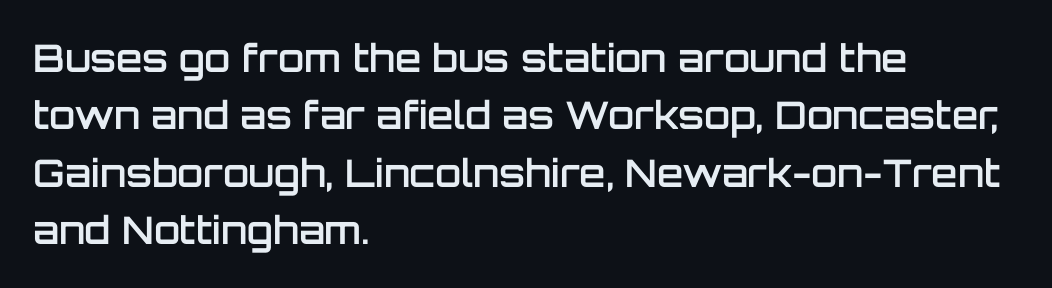
The image shows 38 px semibold sans-serif type, upright; set left-aligned, normal line spacing (1.51x), normal letter spacing, not underlined; low stroke contrast and a large x-height.
